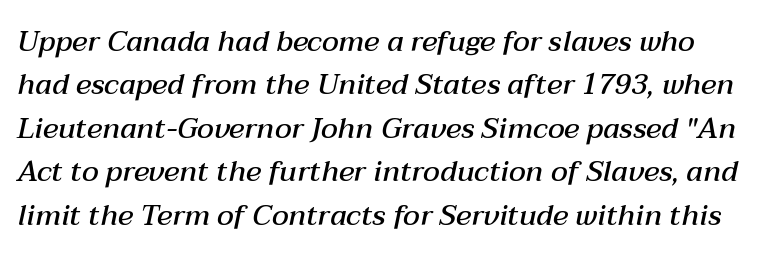
Weight check: semibold — heavier than regular, not quite bold. These lines sit exactly where default settings would place them. The baseline area is clear. Is the letter spacing exaggerated? No — it looks like the ordinary default. The font's italic variant was chosen for this text. The passage shown is typed in a proportional face where columns would drift.
